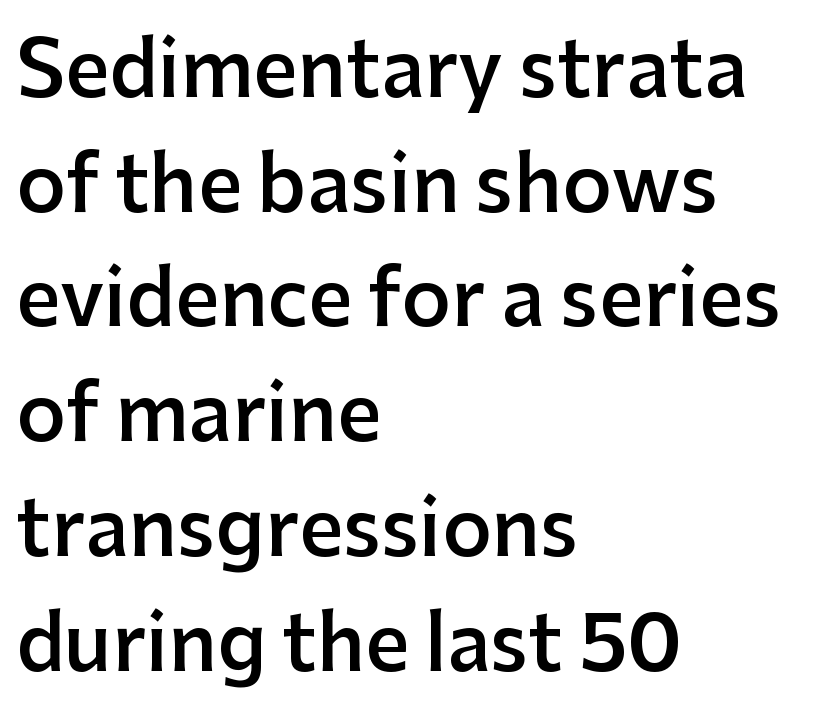
The image shows 77 px semibold sans-serif type, upright; set left-aligned, normal line spacing (1.49x), normal letter spacing, not underlined; low stroke contrast and a medium x-height.
